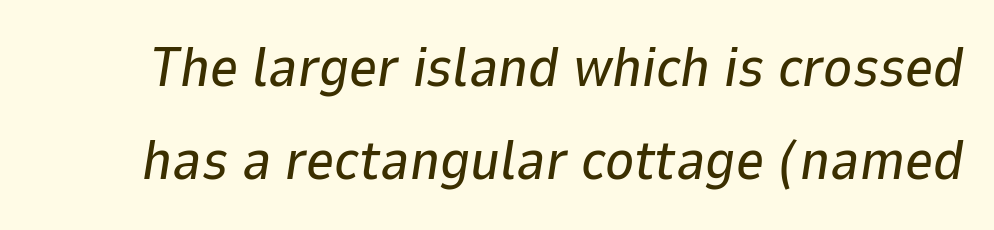
Q: Is the text italic (slanted)? A: Yes, it leans right by about 9 degrees.
Q: Is the text underlined? A: No.
Q: Is the spacing between letters normal or unusually wide? A: Normal.
Q: Is the spacing between lines tight, normal or loose? A: Normal.
Q: Width (condensed, normal, or wide)? A: Normal.
Q: Stroke contrast? A: Low.
Q: x-height? A: Medium.
Q: Monospaced? A: No.
